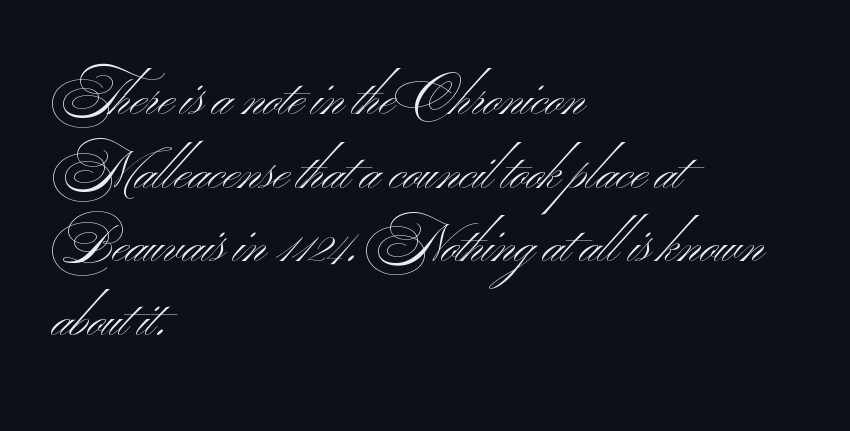
Q: Is the text bold? A: No.
Q: Is the typeface a serif or a sans-serif typeface? A: Sans-serif.
Q: Is the text underlined? A: No.
Q: How is the paragraph aligned? A: Left-aligned.
Q: Is the spacing between letters normal or unusually wide? A: Normal.
Q: Is the spacing between lines tight, normal or loose? A: Normal.
Q: Width (condensed, normal, or wide)? A: Wide.
Q: Stroke contrast? A: Medium.
Q: x-height? A: Small.
Q: Monospaced? A: No.
